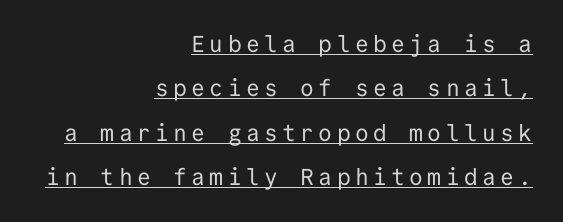
It's the straight-up-and-down kind of type. The paragraph has a hard right edge and a soft left edge. Compared with typical paragraphs, the rows here are farther apart. Heft: none added — not bold. The passage shown is underscored from start to finish.
